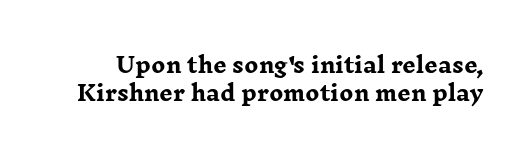
You can tell it's not italic because the verticals are truly vertical. Spacing between characters is what you'd get straight out of the box. A typesetter would call this leading conventional body-copy spacing. Summary of weight: heavy, a full bold.
